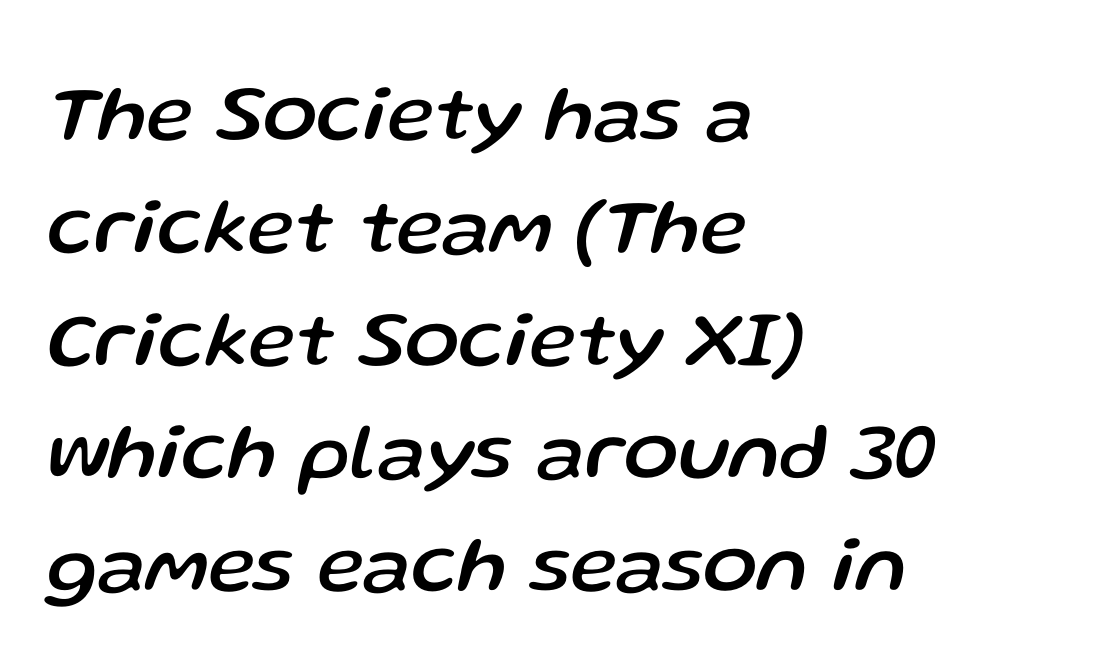
Q: Is the text italic (slanted)? A: Yes, it leans right by about 13 degrees.
Q: Is the text underlined? A: No.
Q: How is the paragraph aligned? A: Left-aligned.
Q: Is the spacing between letters normal or unusually wide? A: Normal.
Q: Is the spacing between lines tight, normal or loose? A: Normal.
Q: Width (condensed, normal, or wide)? A: Normal.
Q: Stroke contrast? A: Low.
Q: x-height? A: Medium.
Q: Monospaced? A: No.
